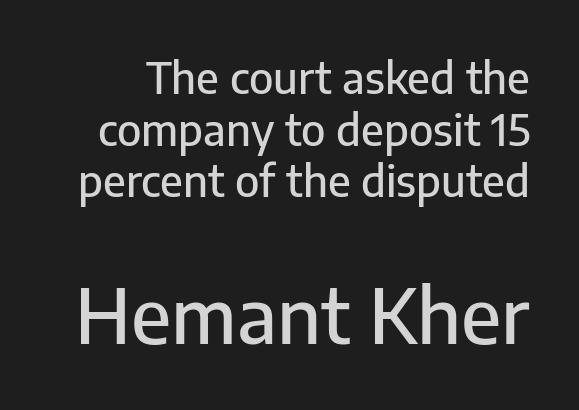
Q: Is the text italic (slanted)? A: No, it is upright.
Q: Is the typeface a serif or a sans-serif typeface? A: Sans-serif.
Q: Is the text underlined? A: No.
Q: Is the spacing between letters normal or unusually wide? A: Normal.
Q: Which block of text is set in a larger size, the first (top) or the second (bottom)? A: The second (bottom) one.
Q: Width (condensed, normal, or wide)? A: Normal.
Q: Stroke contrast? A: Low.
Q: x-height? A: Medium.
Q: Monospaced? A: No.
